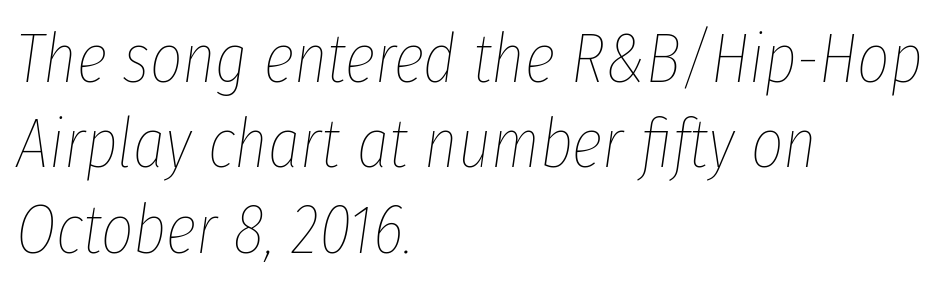
Every character sits at an angle, as italics do. Each line starts at the same left margin while the right side varies. Think of a printed novel: that variable character pitch is what you see here. A light-to-regular cut is what we see here.
